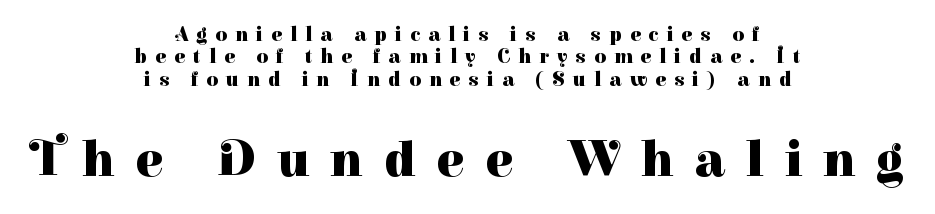
Q: Is the text bold? A: Yes.
Q: Is the text italic (slanted)? A: No, it is upright.
Q: Is the typeface a serif or a sans-serif typeface? A: Serif.
Q: Is the text underlined? A: No.
Q: How is the paragraph aligned? A: Centered.
Q: Is the spacing between letters normal or unusually wide? A: Unusually wide.
Q: Is the spacing between lines tight, normal or loose? A: Tight.
Q: Which block of text is set in a larger size, the first (top) or the second (bottom)? A: The second (bottom) one.
Q: Width (condensed, normal, or wide)? A: Normal.
Q: Stroke contrast? A: High.
Q: x-height? A: Medium.
Q: Monospaced? A: No.
